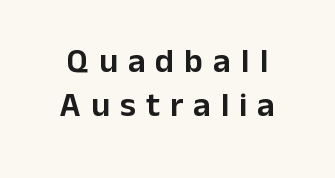
Q: Is the text italic (slanted)? A: No, it is upright.
Q: Is the typeface a serif or a sans-serif typeface? A: Sans-serif.
Q: Is the text underlined? A: No.
Q: How is the paragraph aligned? A: Centered.
Q: Is the spacing between letters normal or unusually wide? A: Unusually wide.
Q: Is the spacing between lines tight, normal or loose? A: Normal.
Q: Width (condensed, normal, or wide)? A: Normal.
Q: Stroke contrast? A: Low.
Q: x-height? A: Medium.
Q: Monospaced? A: No.
